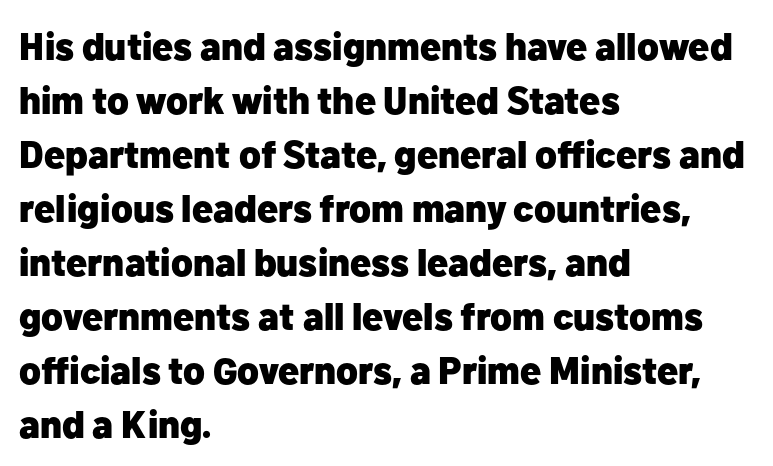
Q: Is the text bold? A: Yes.
Q: Is the text italic (slanted)? A: No, it is upright.
Q: Is the typeface a serif or a sans-serif typeface? A: Sans-serif.
Q: Is the text underlined? A: No.
Q: How is the paragraph aligned? A: Left-aligned.
Q: Is the spacing between letters normal or unusually wide? A: Normal.
Q: Is the spacing between lines tight, normal or loose? A: Normal.
Q: Width (condensed, normal, or wide)? A: Normal.
Q: Stroke contrast? A: Low.
Q: x-height? A: Medium.
Q: Monospaced? A: No.
